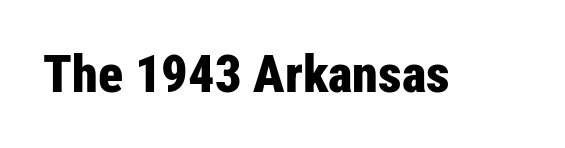
{"serif": "no", "italic": "no", "bold": "yes", "weight": "bold", "width": "condensed", "stroke_contrast": "low", "x_height": "medium", "monospaced": "no", "underline": "no", "letter_spacing": "normal", "letter_spacing_em": 0.0, "glyph_px": 52}
